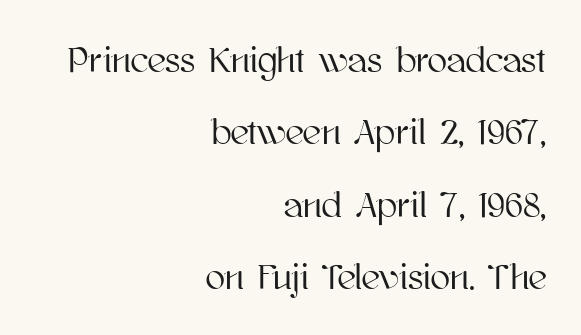
{"italic": "no", "width": "normal", "stroke_contrast": "high", "x_height": "medium", "monospaced": "no", "underline": "no", "align": "right", "line_spacing": "loose", "line_spacing_ratio": 2.01, "letter_spacing": "normal", "letter_spacing_em": 0.0, "glyph_px": 36}
